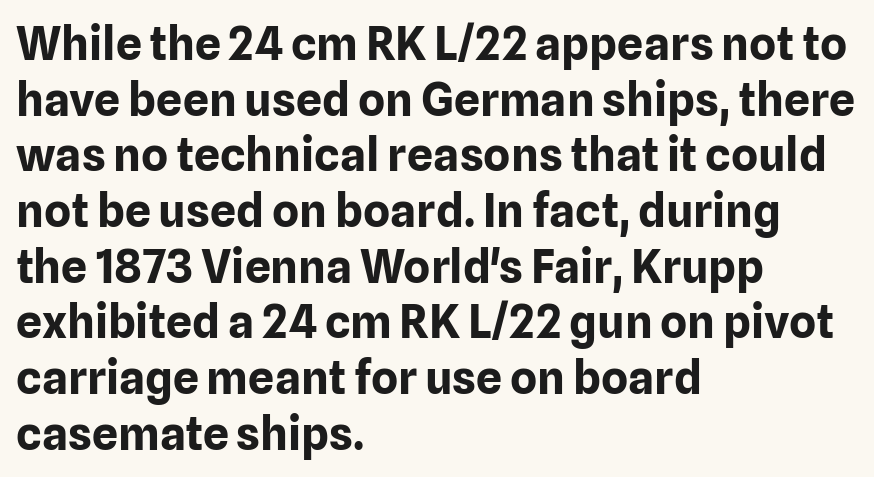
If you drew a ruler down the left edge, every line would touch it. Does the weight exceed regular? Yes, all the way to bold. The letters sit at their default tracking, neither squeezed nor spread. Looks like regular typesetting: each glyph gets only the width it needs.
